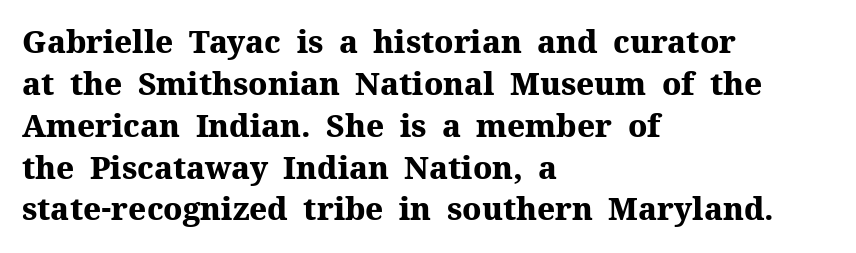
The image shows 31 px heavy serif type, upright; set left-aligned, normal line spacing (1.35x), normal letter spacing, not underlined; medium stroke contrast and a medium x-height.
